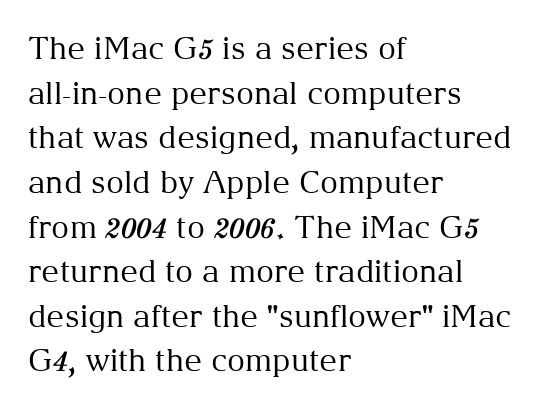
The image shows 31 px regular-weight serif type, upright; set left-aligned, normal line spacing (1.44x), normal letter spacing, not underlined; medium stroke contrast and a medium x-height.
